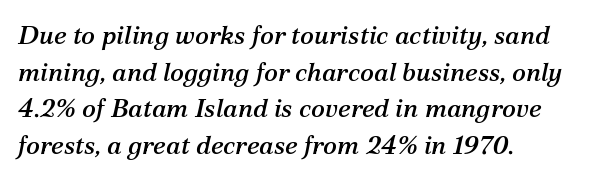
The image shows 26 px text type, italic (leaning right); set left-aligned, normal line spacing (1.41x), normal letter spacing, not underlined.
